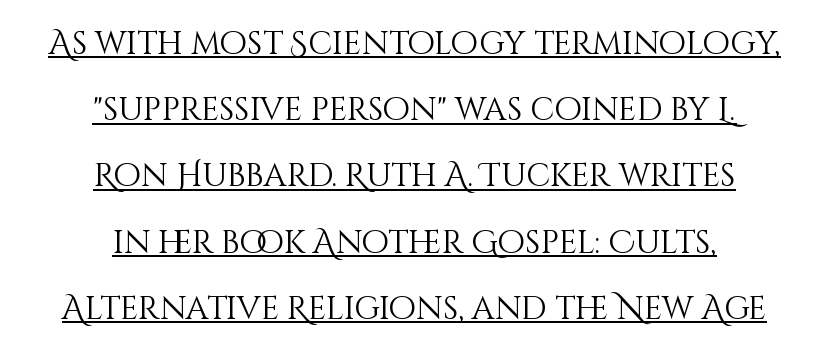
Which margin do the lines hug? Neither — every line sits in the middle. Somebody hit Ctrl+U on this one — the words are underlined. Each letter keeps its own natural width here, so spacing adapts to shape. Students, note that the glyphs here touch the page at normal intervals. What's the leading like? Stretched, with rows far apart. In terms of posture, this sample is upright.
